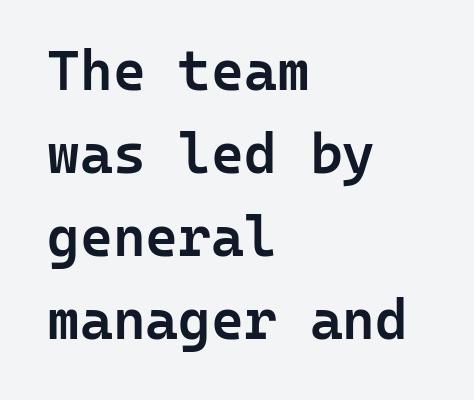
The image shows 56 px semibold sans-serif type, upright, monospaced; set left-aligned, normal line spacing (1.48x), normal letter spacing, not underlined; low stroke contrast and a medium x-height.
